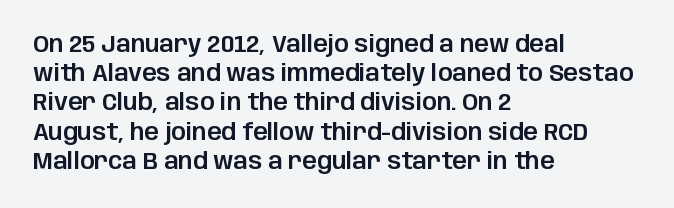
Interline gaps are of average width in this sample. Short note: letters normally spaced. Posture: vertical. The strip under each line holds only bare page. Which margin do the lines hug? The left one — the right edge is uneven.
